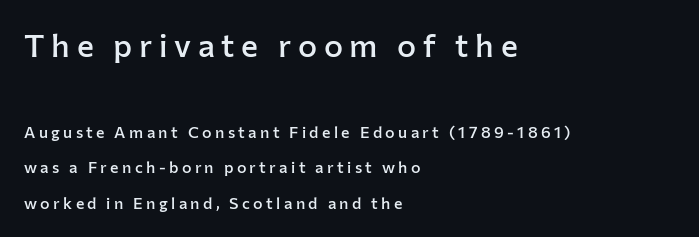
The passage shown has open, widely tracked lettering throughout. These lines are composed in type without serifs. Is the lower block the larger one? No — the upper block carries the bigger type. Baseline-to-baseline distance is far greater than the letter height. Do the characters align in a grid? No, the font is proportional.
